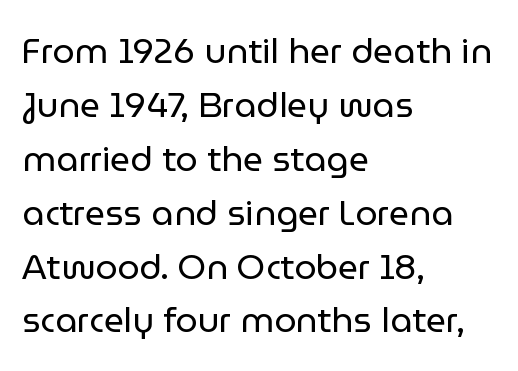
Q: Is the text bold? A: No.
Q: Is the text italic (slanted)? A: No, it is upright.
Q: Is the typeface a serif or a sans-serif typeface? A: Sans-serif.
Q: Is the text underlined? A: No.
Q: How is the paragraph aligned? A: Left-aligned.
Q: Is the spacing between letters normal or unusually wide? A: Normal.
Q: Is the spacing between lines tight, normal or loose? A: Normal.
Q: Width (condensed, normal, or wide)? A: Normal.
Q: Stroke contrast? A: Low.
Q: x-height? A: Medium.
Q: Monospaced? A: No.
